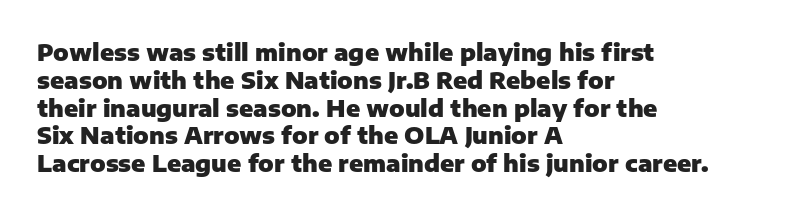
{"italic": "no", "bold": "yes", "underline": "no", "align": "left", "line_spacing_ratio": 1.21, "letter_spacing": "normal", "letter_spacing_em": 0.0, "glyph_px": 23}
